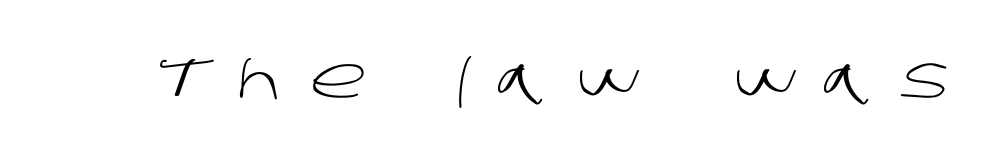
Q: Is the text bold? A: No.
Q: Is the typeface a serif or a sans-serif typeface? A: Sans-serif.
Q: Is the text underlined? A: No.
Q: Is the spacing between letters normal or unusually wide? A: Unusually wide.
Q: Width (condensed, normal, or wide)? A: Normal.
Q: Stroke contrast? A: Low.
Q: x-height? A: Large.
Q: Monospaced? A: No.
